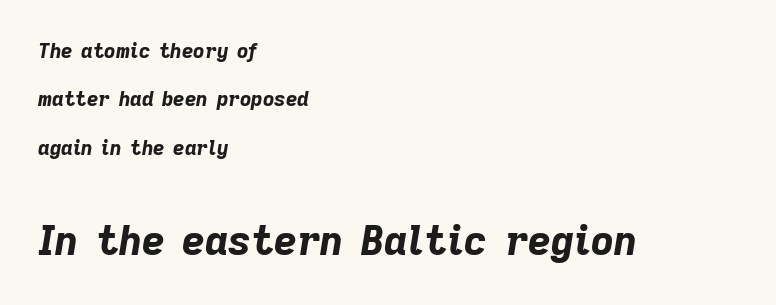
{"italic": "yes", "lean": "right", "slant_degrees": 9, "bold": "yes", "weight": "bold", "width": "normal", "stroke_contrast": "low", "x_height": "medium", "monospaced": "no", "underline": "no", "align": "left", "line_spacing": "loose", "line_spacing_ratio": 2.42, "letter_spacing": "normal", "letter_spacing_em": 0.0, "larger_block": "second", "size_ratio": 2.0, "glyph_px": 40}
